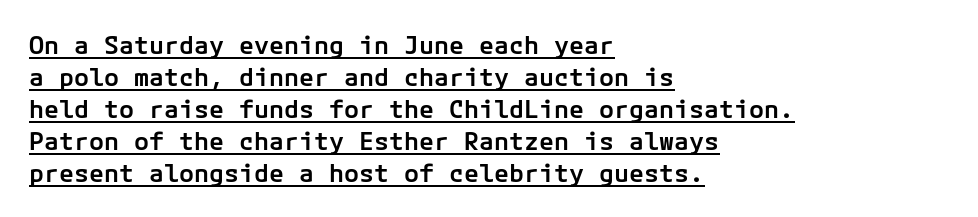
Quick note: interline space is typical. Compared with undecorated copy, this sample adds a rule below the words. Between one letter and the next there's only the usual sliver of space. Horizontally, the lines are justified to the leading edge only. This is the regular roman posture of the typeface.
